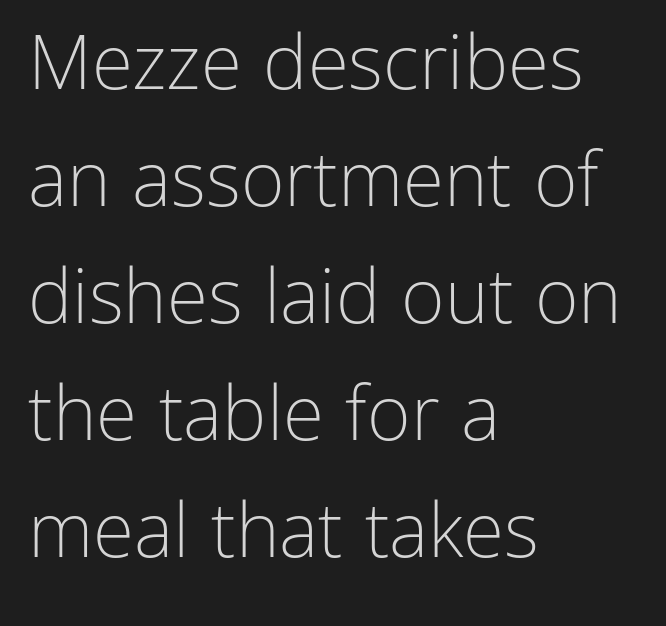
Anything drawn beneath the words? Only blank space. Proportional: the letters do not fall into vertical columns. A typesetter would call this leading conventional body-copy spacing. A student would call this left alignment; a typographer would say flush left, rag right.
